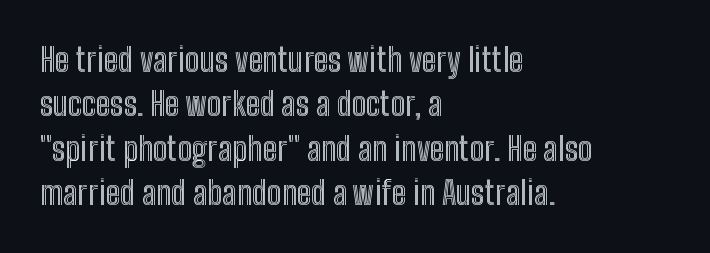
{"italic": "no", "width": "condensed", "x_height": "medium", "monospaced": "no", "underline": "no", "align": "left", "line_spacing": "normal", "line_spacing_ratio": 1.39, "letter_spacing": "normal", "letter_spacing_em": 0.0, "glyph_px": 32}
